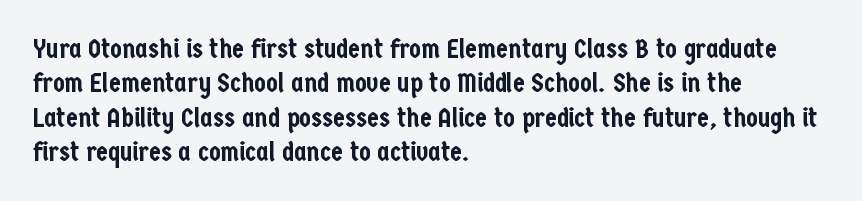
Q: Is the text italic (slanted)? A: No, it is upright.
Q: Is the text underlined? A: No.
Q: How is the paragraph aligned? A: Left-aligned.
Q: Is the spacing between letters normal or unusually wide? A: Normal.
Q: Is the spacing between lines tight, normal or loose? A: Normal.
